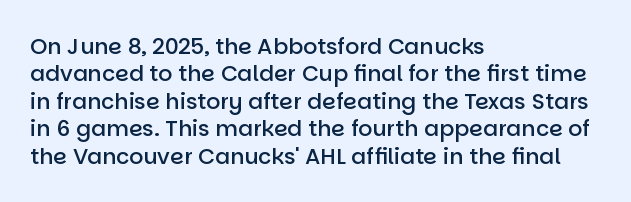
The image shows 22 px text type, upright; set left-aligned, normal line spacing (1.25x), normal letter spacing, not underlined.
